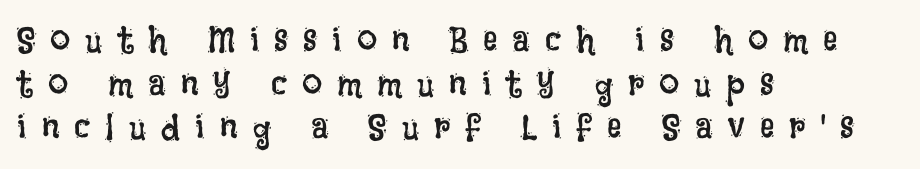
{"italic": "no", "bold": "no", "weight": "regular", "width": "condensed", "stroke_contrast": "low", "x_height": "large", "monospaced": "no", "underline": "no", "align": "left", "line_spacing_ratio": 1.21, "letter_spacing": "wide", "letter_spacing_em": 0.42, "glyph_px": 36}
